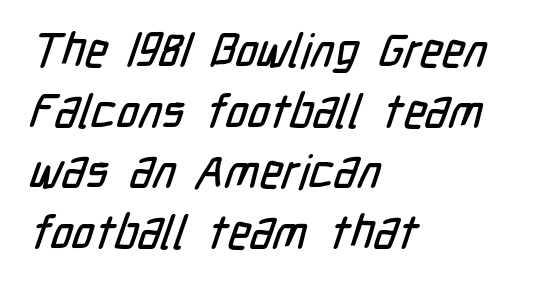
The image shows 47 px condensed sans-serif type; set left-aligned, normal line spacing (1.29x), normal letter spacing, not underlined; low stroke contrast and a medium x-height.
